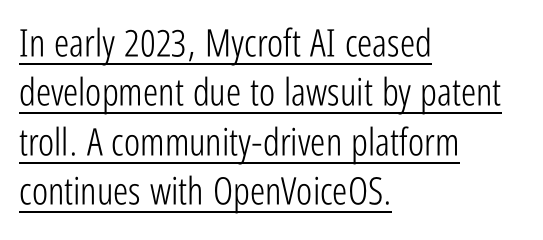
Standard letterfit; no display-style spreading of the glyphs. Students, observe: this is what conventionally led text looks like. You could not count columns in this text — the font is proportionally spaced. Posture: vertical.
